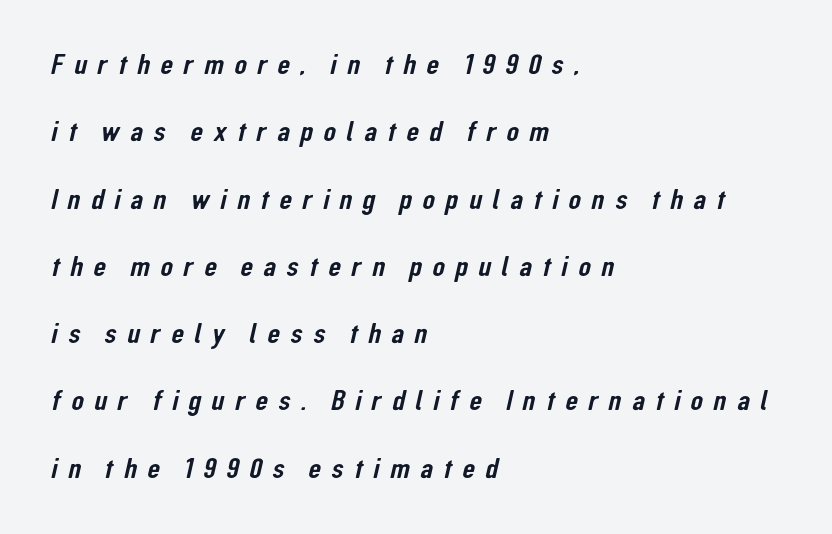
Only glyphs here, with clear space below each row. The letters carry no serifs — their stems end cleanly without finishing strokes. The face used here is rendered with a markedly widened letterfit. Whoever set this chose breathing room over compactness in the vertical rhythm. The compositor pushed each line to the left boundary. Is this a fixed-width face? No — the glyphs have proportional, varying widths.
